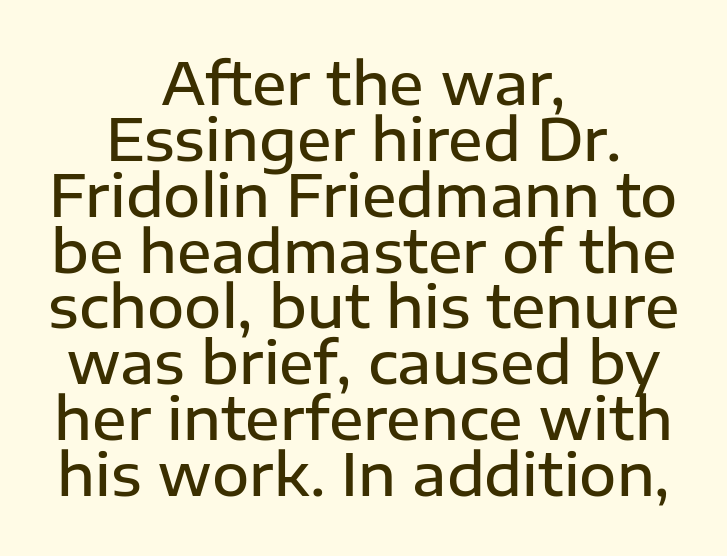
{"serif": "no", "italic": "no", "bold": "semi", "weight": "semibold", "width": "normal", "stroke_contrast": "low", "x_height": "medium", "monospaced": "no", "underline": "no", "align": "center", "line_spacing": "tight", "line_spacing_ratio": 0.98, "letter_spacing": "normal", "letter_spacing_em": 0.0, "glyph_px": 57}
